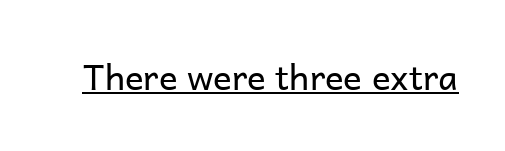
The image shows 35 px regular-weight sans-serif type, upright; set normal letter spacing, underlined; low stroke contrast and a medium x-height.
